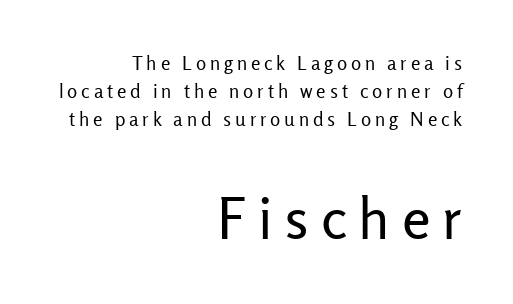
The image shows 58 px regular-weight sans-serif type, upright; set right-aligned, normal line spacing (1.48x), unusually wide letter spacing (+0.2 em), not underlined; the second (bottom) block is 3.05x larger; low stroke contrast and a medium x-height.
